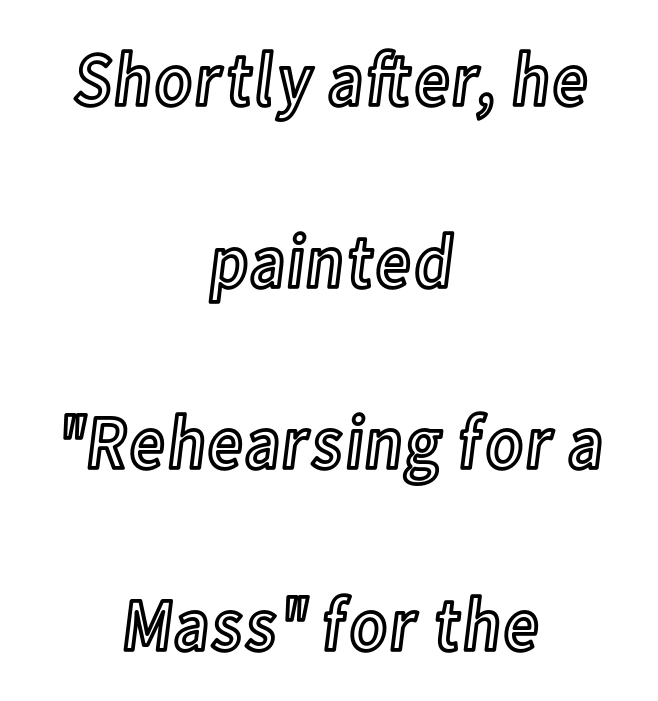
{"width": "condensed", "x_height": "medium", "monospaced": "no", "underline": "no", "align": "center", "line_spacing": "loose", "line_spacing_ratio": 2.39, "letter_spacing": "normal", "letter_spacing_em": 0.0, "glyph_px": 76}
